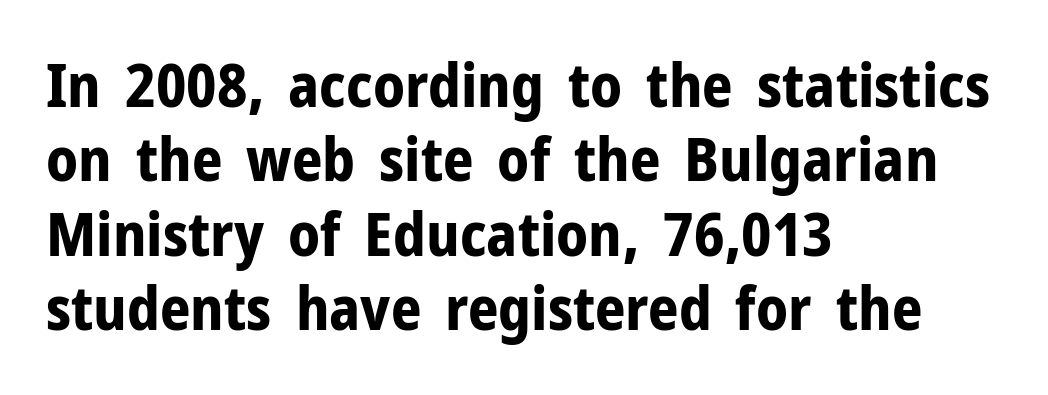
The image shows 60 px bold sans-serif type, upright; set left-aligned, line spacing 1.24x, normal letter spacing, not underlined; low stroke contrast and a medium x-height.
